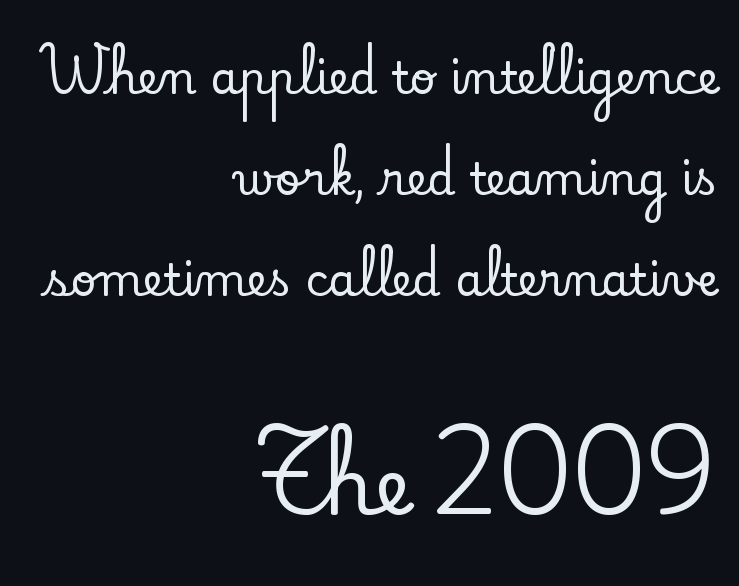
Which of the two is more prominent by size? The second, at the bottom. Rendered with straight, roman letterforms. The face used here is seriffed, in the tradition of book romans. Compared with typical paragraphs, the rows here are farther apart.
